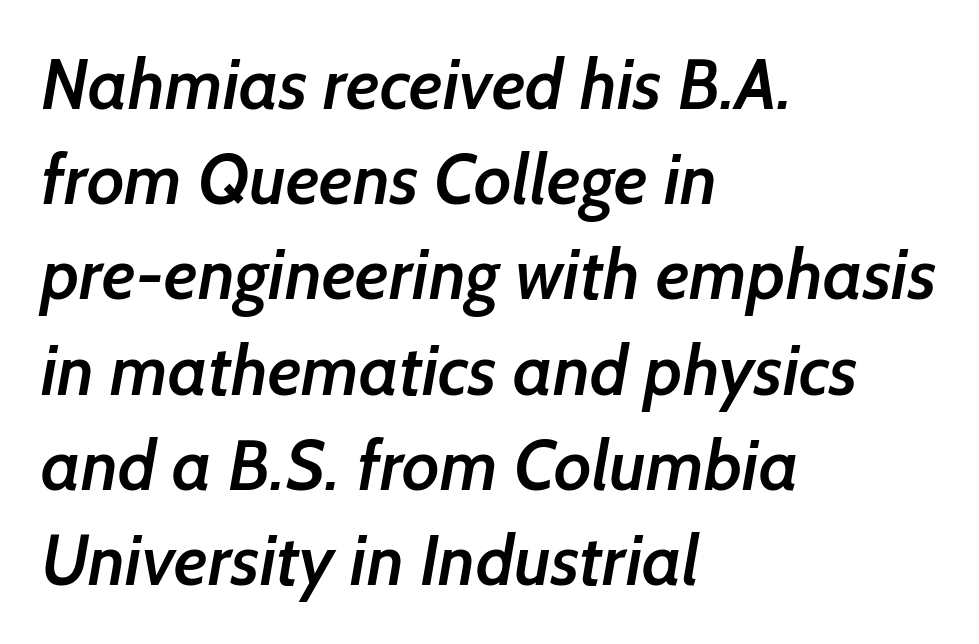
Check the space under the baseline: it is left empty. Students, note that the glyphs here touch the page at normal intervals. Typographic density is moderately raised because the face is semibold. The letters advance in unequal steps, a hallmark of proportional type. Students, observe: this is what conventionally led text looks like. Line starts are locked; line ends wander.
